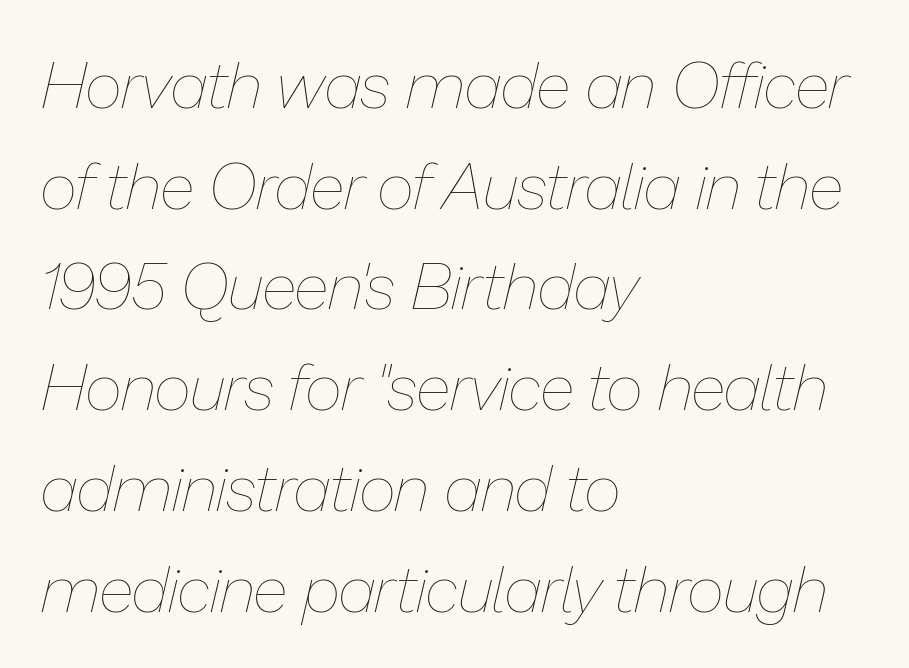
Q: Is the text bold? A: No.
Q: Is the text italic (slanted)? A: Yes, it leans right by about 13 degrees.
Q: Is the text underlined? A: No.
Q: How is the paragraph aligned? A: Left-aligned.
Q: Is the spacing between letters normal or unusually wide? A: Normal.
Q: Is the spacing between lines tight, normal or loose? A: Normal.
Q: Width (condensed, normal, or wide)? A: Normal.
Q: Stroke contrast? A: Low.
Q: x-height? A: Medium.
Q: Monospaced? A: No.
